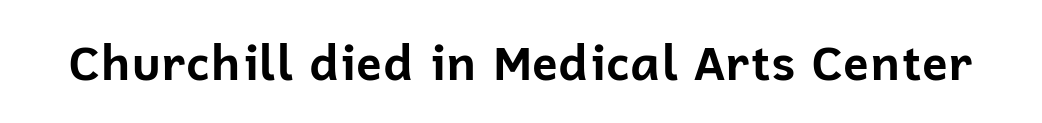
Letterform terminals end flat and unadorned throughout the passage. The gaps between neighbouring characters are ordinary and unremarkable. Each letter keeps its own natural width here, so spacing adapts to shape. Quick note: underline off. Heavy-handed strokes throughout: this text is bold. Posture: straight, roman, zero tilt.
